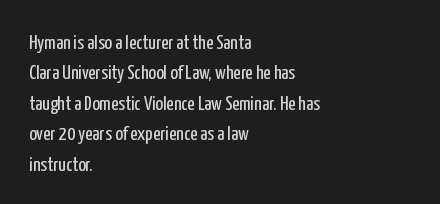
Q: Is the text bold? A: No.
Q: Is the text italic (slanted)? A: No, it is upright.
Q: Is the text underlined? A: No.
Q: How is the paragraph aligned? A: Left-aligned.
Q: Is the spacing between letters normal or unusually wide? A: Normal.
Q: Is the spacing between lines tight, normal or loose? A: Normal.
